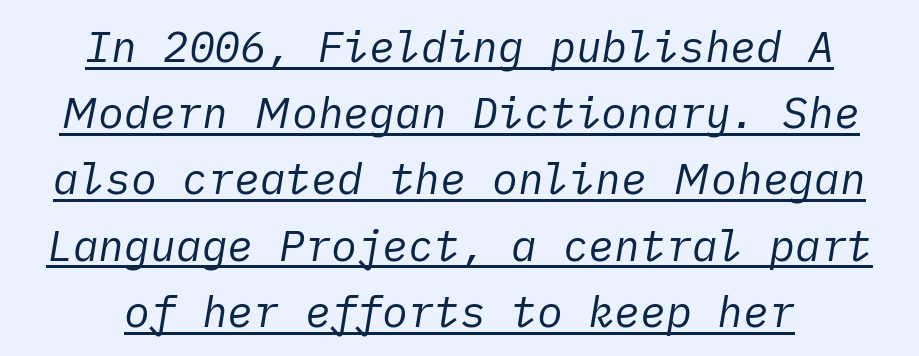
Horizontal alignment here is central, giving a formal, balanced look. Compared with ordinary roman type, these characters are visibly tilted. Compared with a typical body face, this is equally light or lighter still. Interline gaps are of average width in this sample. Tracking value appears to be zero — textbook default spacing.
